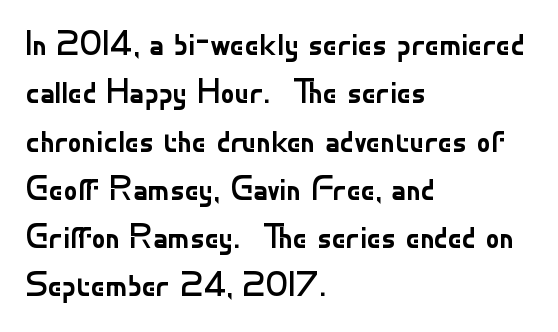
The block of text has a typical density, with ordinary space between rows. Each letter keeps its own natural width here, so spacing adapts to shape. Letter spacing: default. These lines are set flush left with a ragged right edge.
